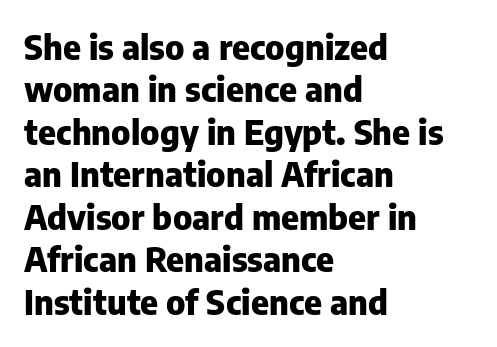
Q: Is the text bold? A: Yes.
Q: Is the text italic (slanted)? A: No, it is upright.
Q: Is the typeface a serif or a sans-serif typeface? A: Sans-serif.
Q: Is the text underlined? A: No.
Q: How is the paragraph aligned? A: Left-aligned.
Q: Is the spacing between letters normal or unusually wide? A: Normal.
Q: Is the spacing between lines tight, normal or loose? A: Normal.
Q: Width (condensed, normal, or wide)? A: Normal.
Q: Stroke contrast? A: Low.
Q: x-height? A: Medium.
Q: Monospaced? A: No.
